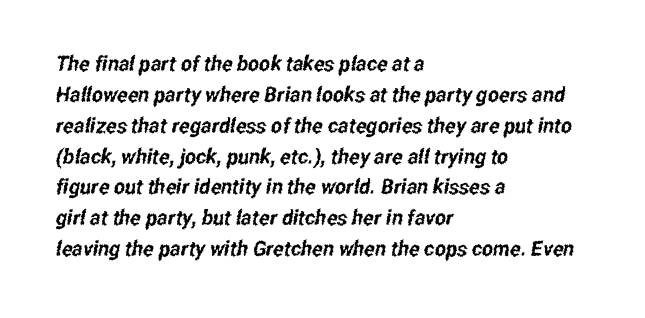
{"underline": "no", "align": "left", "line_spacing": "normal", "line_spacing_ratio": 1.47, "letter_spacing": "normal", "letter_spacing_em": 0.0, "glyph_px": 21}
